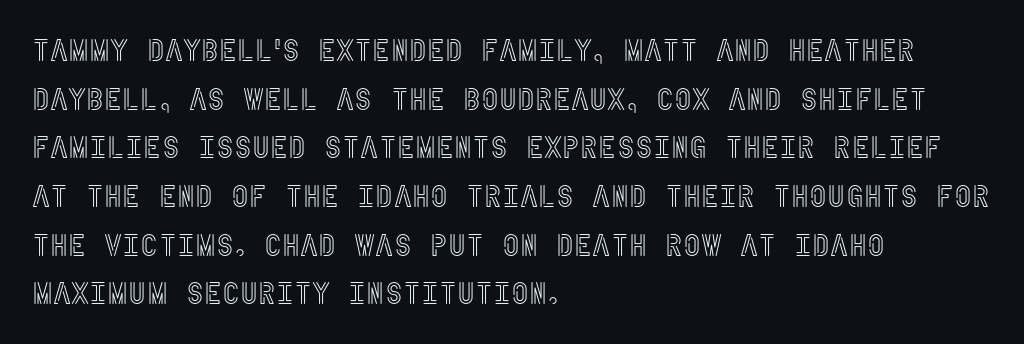
The image shows 31 px condensed type, upright; set left-aligned, normal line spacing (1.57x), normal letter spacing, not underlined; a large x-height.
